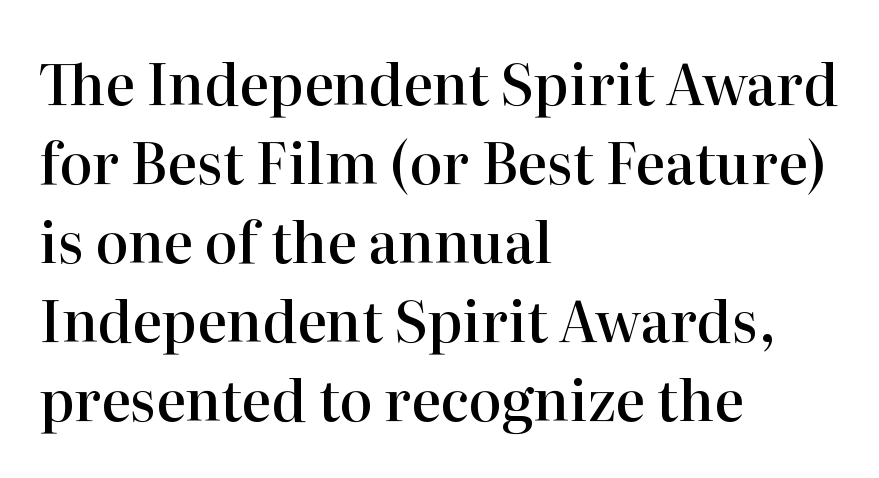
The image shows 56 px semibold serif type, upright; set left-aligned, normal line spacing (1.41x), normal letter spacing, not underlined; high stroke contrast and a medium x-height.
